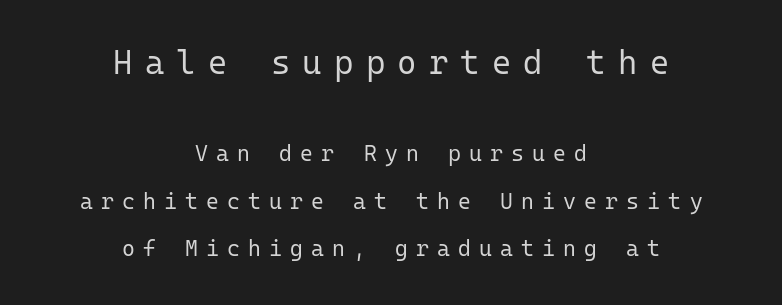
Honestly, the letter spacing is so wide it's the main thing you notice. A sans-serif font was chosen for this passage. Think of a typewriter: that constant character pitch is what you see here. Leading: increased. Compared with a flush-left layout, this one balances lines on the center instead. These two chunks differ in scale, with the top chunk taking the larger measure.
